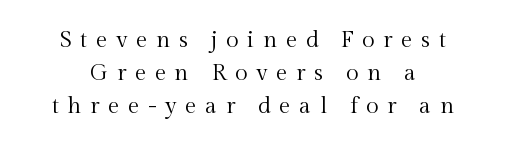
What's the leading like? Ordinary, nothing unusual. Letters rest on an invisible, unmarked baseline. The strokes carry an ordinary text weight at most. Every character sits straight up, as roman type does. Honestly, the letter spacing is so wide it's the main thing you notice.
